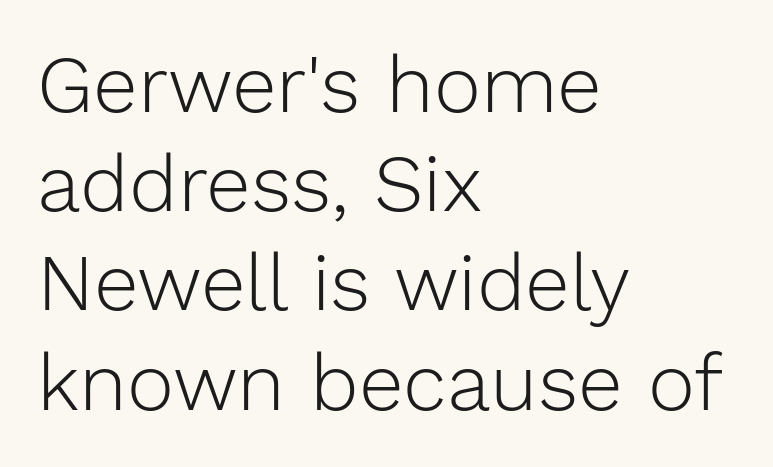
{"serif": "no", "italic": "no", "bold": "no", "weight": "light", "width": "normal", "stroke_contrast": "low", "x_height": "medium", "monospaced": "no", "underline": "no", "align": "left", "line_spacing_ratio": 1.24, "letter_spacing": "normal", "letter_spacing_em": 0.0, "glyph_px": 80}
